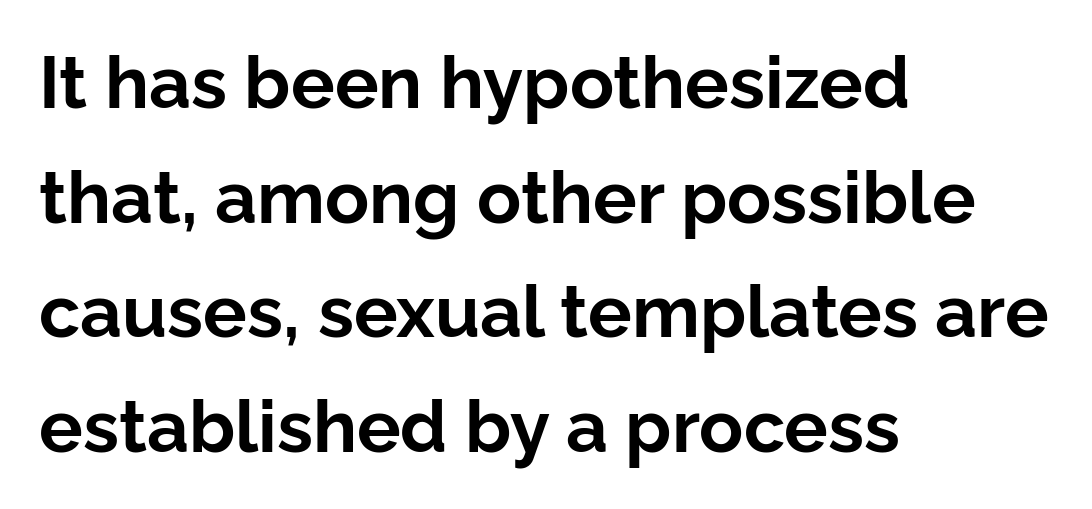
{"serif": "no", "italic": "no", "bold": "yes", "weight": "bold", "width": "normal", "stroke_contrast": "low", "x_height": "medium", "monospaced": "no", "underline": "no", "align": "left", "line_spacing": "normal", "line_spacing_ratio": 1.57, "letter_spacing": "normal", "letter_spacing_em": 0.0, "glyph_px": 73}
